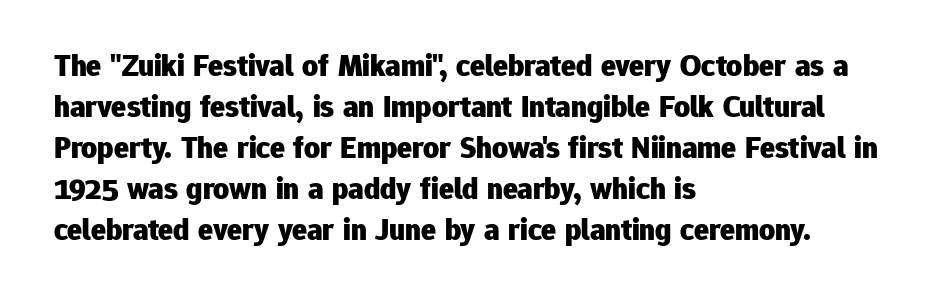
The image shows 31 px heavy sans-serif type, upright; set left-aligned, normal line spacing (1.32x), normal letter spacing, not underlined; low stroke contrast and a medium x-height.
